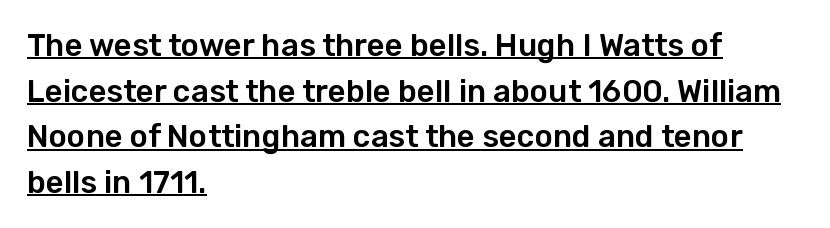
The image shows 31 px sans-serif type, upright; set left-aligned, normal line spacing (1.47x), normal letter spacing, underlined; low stroke contrast and a medium x-height.
